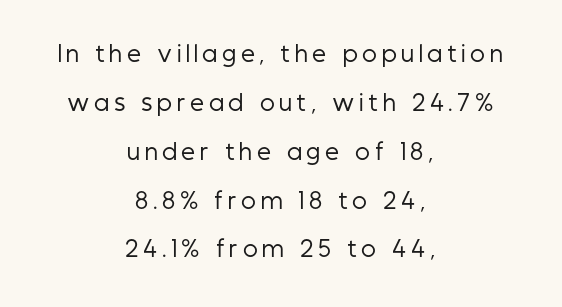
Q: Is the text bold? A: No.
Q: Is the text italic (slanted)? A: No, it is upright.
Q: Is the text underlined? A: No.
Q: How is the paragraph aligned? A: Centered.
Q: Is the spacing between letters normal or unusually wide? A: Unusually wide.
Q: Is the spacing between lines tight, normal or loose? A: Loose.
